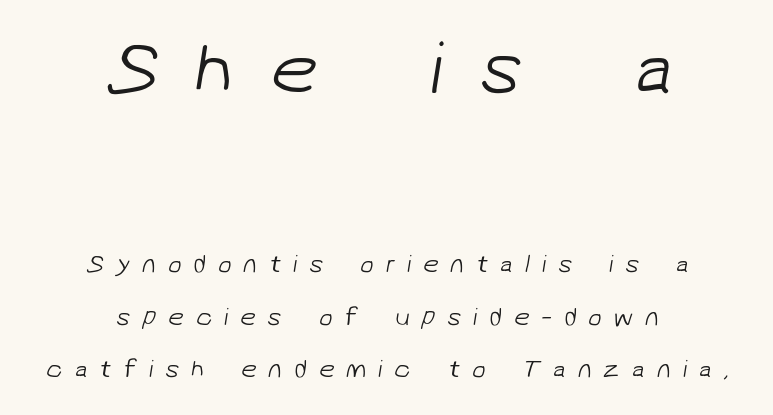
The image shows 76 px light sans-serif type; set centered, loose line spacing (2.1x), unusually wide letter spacing (+0.47 em), not underlined; the first (top) block is 3.04x larger; low stroke contrast and a medium x-height.
